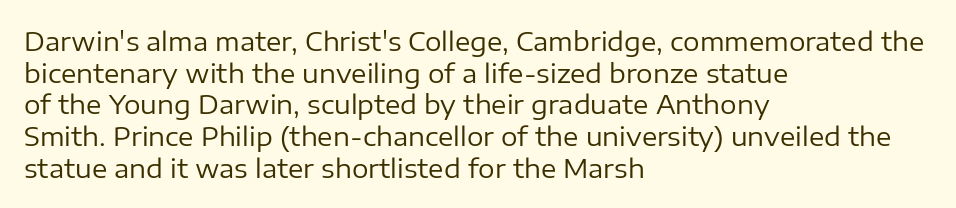
Nope, not italic — everything's standing straight. The font is comparable to plain body text, perhaps lighter. Inter-character spacing is left at the font's built-in metrics. The zone under the glyphs is completely vacant. These lines are set flush left with a ragged right edge.
